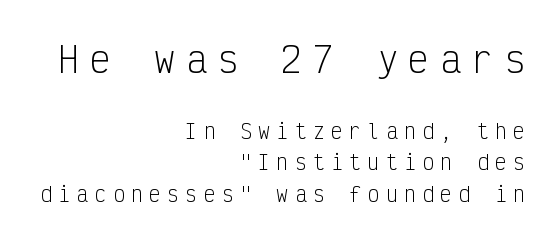
The image shows 35 px light, condensed sans-serif type, upright, monospaced; set right-aligned, normal line spacing (1.57x), unusually wide letter spacing (+0.31 em), not underlined; the first (top) block is 1.75x larger; low stroke contrast and a medium x-height.
